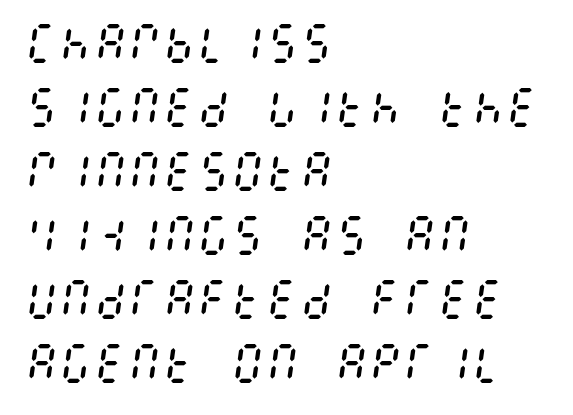
Q: Is the text bold? A: No.
Q: Is the text italic (slanted)? A: Yes, it leans right by about 8 degrees.
Q: Is the text underlined? A: No.
Q: How is the paragraph aligned? A: Left-aligned.
Q: Is the spacing between letters normal or unusually wide? A: Normal.
Q: Is the spacing between lines tight, normal or loose? A: Normal.
Q: Width (condensed, normal, or wide)? A: Condensed.
Q: Stroke contrast? A: Medium.
Q: x-height? A: Large.
